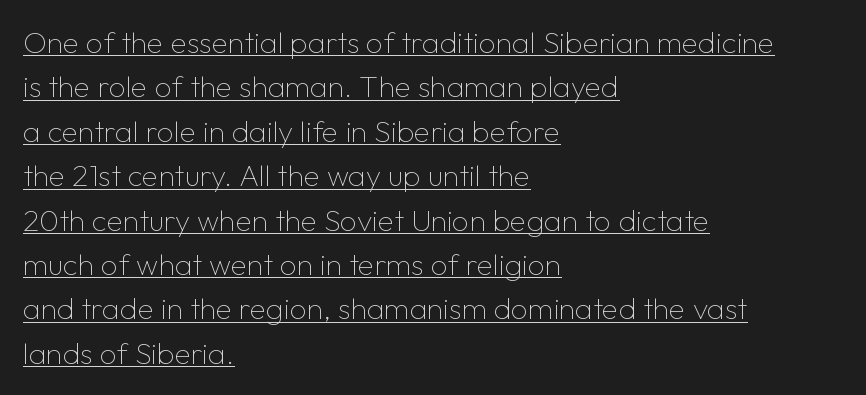
Here the designer chose a conventional face with non-uniform glyph widths. A student would call this left alignment; a typographer would say flush left, rag right. The rendering uses a moderate line-height, typical for paragraphs. These glyphs show unthickened strokes, regular width or finer.
